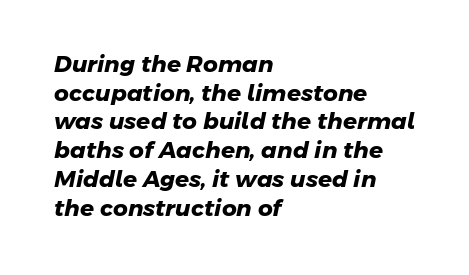
Q: Is the text bold? A: Yes.
Q: Is the text underlined? A: No.
Q: How is the paragraph aligned? A: Left-aligned.
Q: Is the spacing between letters normal or unusually wide? A: Normal.
Q: Is the spacing between lines tight, normal or loose? A: Normal.
